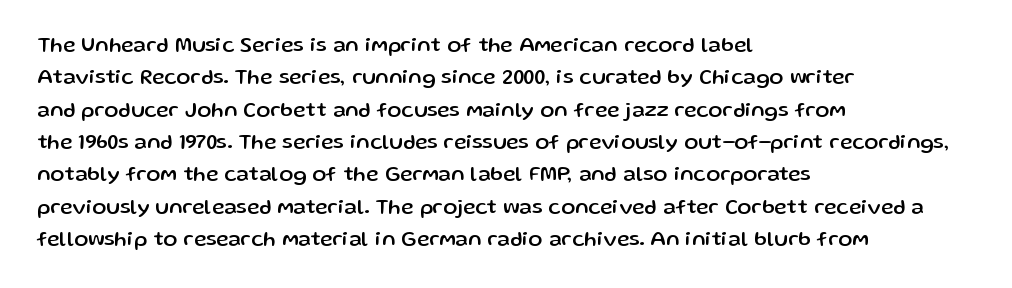
{"italic": "no", "underline": "no", "align": "left", "line_spacing": "normal", "line_spacing_ratio": 1.54, "letter_spacing": "normal", "letter_spacing_em": 0.0, "glyph_px": 21}
